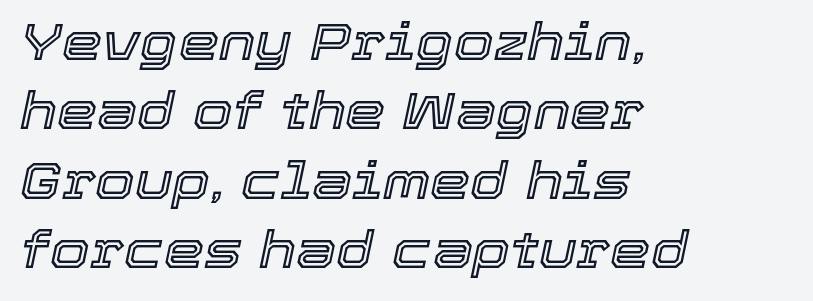
The image shows 51 px text type, italic (leaning right); set left-aligned, normal line spacing (1.36x), normal letter spacing, not underlined; a medium x-height.
